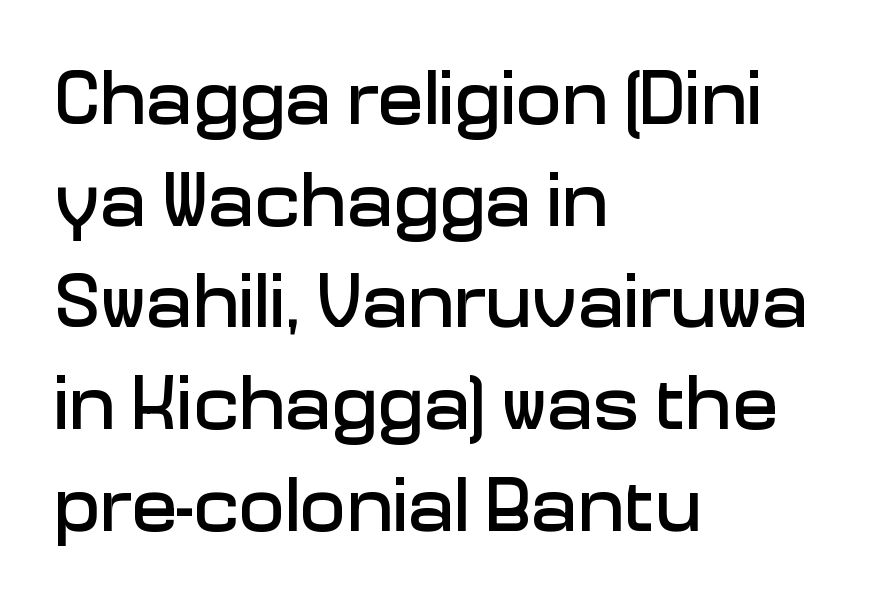
The specimen reads as upright at a glance. Baseline-to-baseline distance is the conventional proportion of letter height. The rendering uses natural spacing where letterforms have individual widths. Type without underlining.
